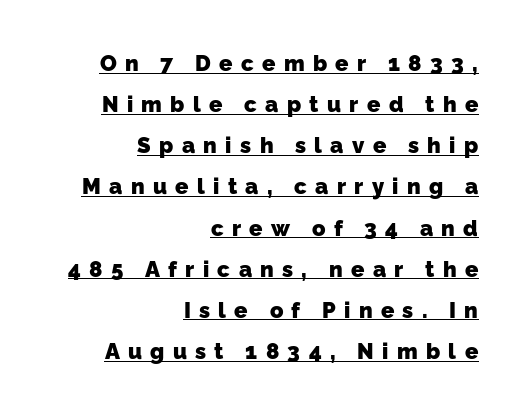
Q: Is the text bold? A: Yes.
Q: Is the text underlined? A: Yes.
Q: How is the paragraph aligned? A: Right-aligned.
Q: Is the spacing between letters normal or unusually wide? A: Unusually wide.
